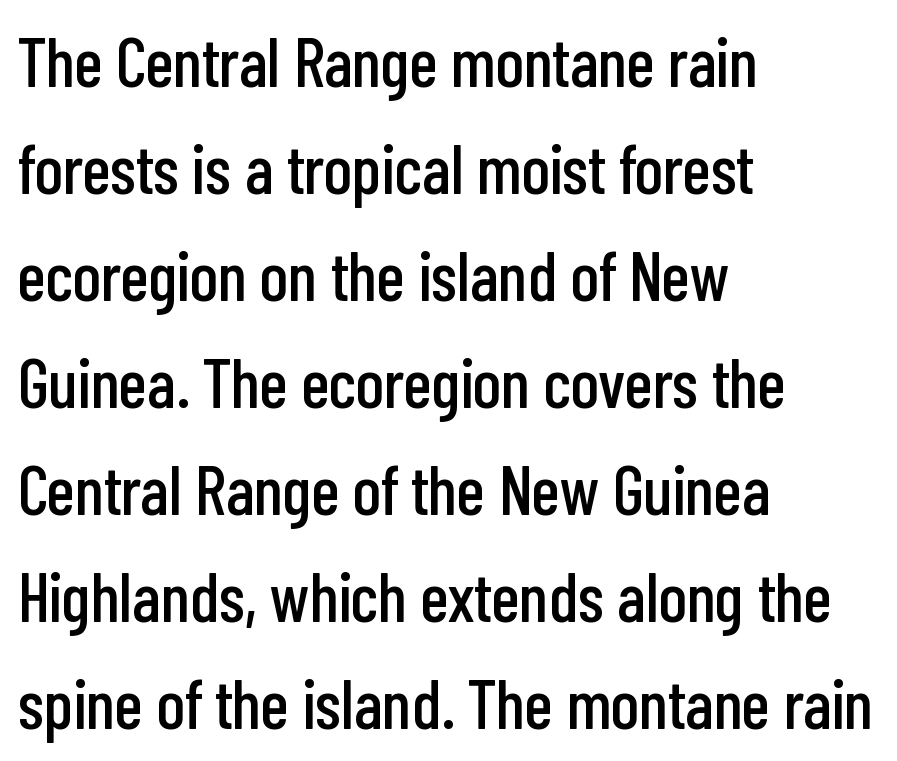
No feet cap the strokes, marking this as sans-serif type. Does extra space separate the letters? No, they use regular spacing. All the whitespace from short lines collects on the right. Regarding leading, the lines here are spaced in the standard way. These lines were composed using upright roman letters. These lines are rendered in a variable-pitch font.
